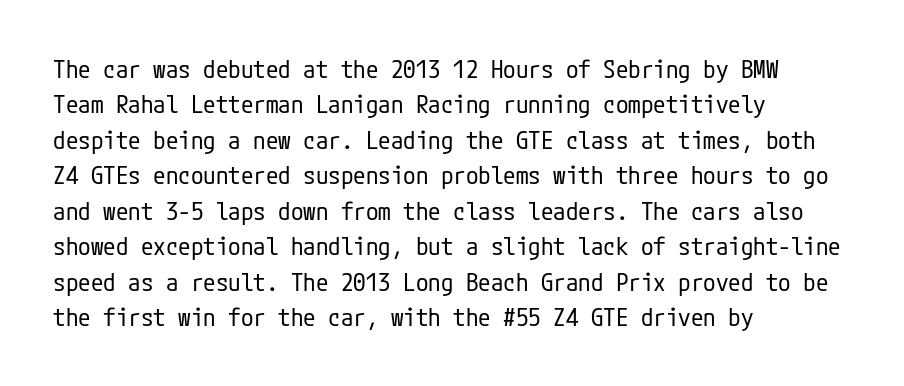
The image shows 25 px text type, upright; set left-aligned, normal line spacing (1.42x), normal letter spacing, not underlined.
